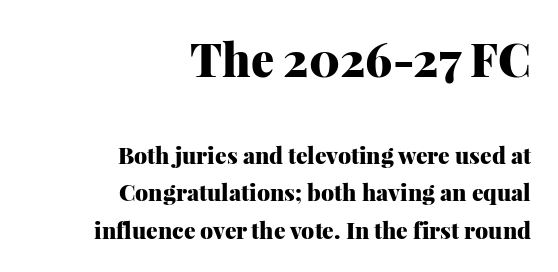
The image shows 46 px heavy serif type, upright; set right-aligned, normal line spacing (1.63x), normal letter spacing, not underlined; the first (top) block is 2.0x larger; medium stroke contrast and a medium x-height.
